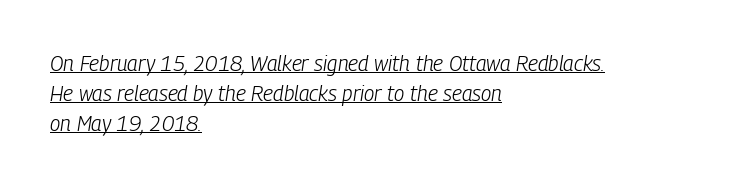
The passage is arranged the way most books set body copy — flush left. You could call the tracking neutral — neither tight nor loose. If you measured baseline to baseline, you'd find a middling distance. Is this a heavy cut? Hardly; it is regular or lighter. The rendering applies a slant to the glyphs. The lettering is marked with a stroke running underneath it.
